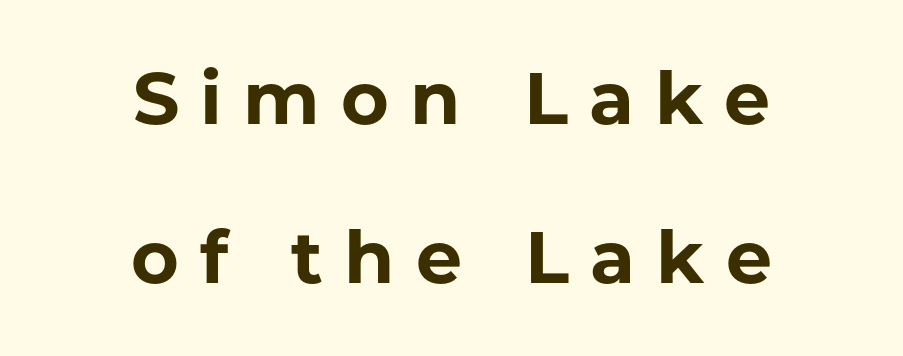
Q: Is the text bold? A: Yes.
Q: Is the text italic (slanted)? A: No, it is upright.
Q: Is the typeface a serif or a sans-serif typeface? A: Sans-serif.
Q: Is the text underlined? A: No.
Q: How is the paragraph aligned? A: Centered.
Q: Is the spacing between letters normal or unusually wide? A: Unusually wide.
Q: Is the spacing between lines tight, normal or loose? A: Loose.
Q: Width (condensed, normal, or wide)? A: Normal.
Q: Stroke contrast? A: Low.
Q: x-height? A: Medium.
Q: Monospaced? A: No.
